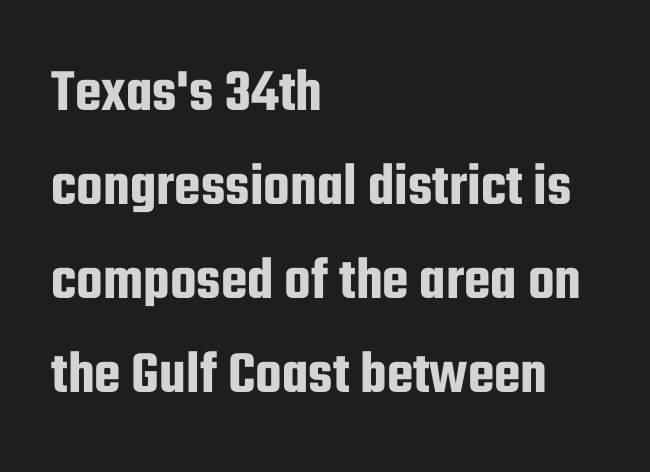
{"serif": "no", "italic": "no", "width": "condensed", "stroke_contrast": "low", "x_height": "medium", "monospaced": "no", "underline": "no", "align": "left", "line_spacing": "normal", "line_spacing_ratio": 1.54, "letter_spacing": "normal", "letter_spacing_em": 0.0, "glyph_px": 61}
